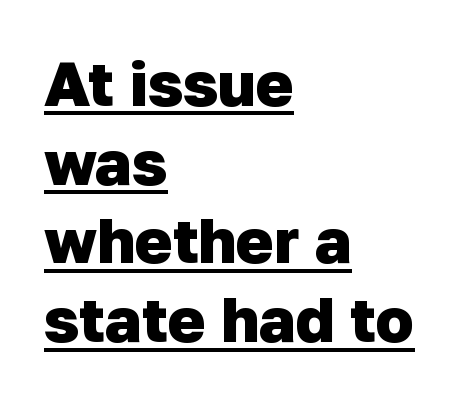
The image shows 63 px heavy sans-serif type; set left-aligned, normal line spacing (1.25x), normal letter spacing, underlined; low stroke contrast and a medium x-height.
